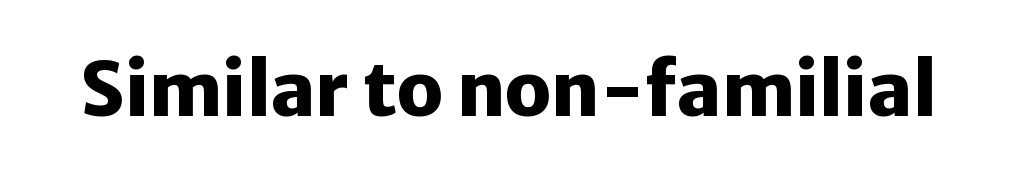
Q: Is the text bold? A: Yes.
Q: Is the text italic (slanted)? A: No, it is upright.
Q: Is the typeface a serif or a sans-serif typeface? A: Sans-serif.
Q: Is the text underlined? A: No.
Q: Is the spacing between letters normal or unusually wide? A: Normal.
Q: Width (condensed, normal, or wide)? A: Normal.
Q: Stroke contrast? A: Low.
Q: x-height? A: Medium.
Q: Monospaced? A: No.
